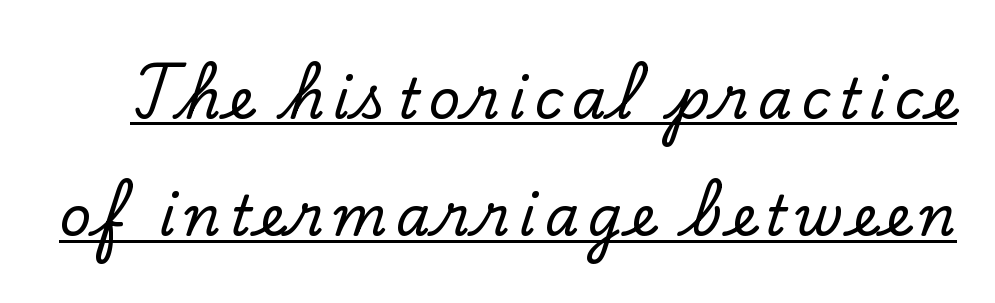
Q: Is the text italic (slanted)? A: Yes.
Q: Is the typeface a serif or a sans-serif typeface? A: Serif.
Q: Is the text underlined? A: Yes.
Q: Is the spacing between lines tight, normal or loose? A: Loose.
Q: Width (condensed, normal, or wide)? A: Normal.
Q: Stroke contrast? A: Low.
Q: x-height? A: Small.
Q: Monospaced? A: No.
